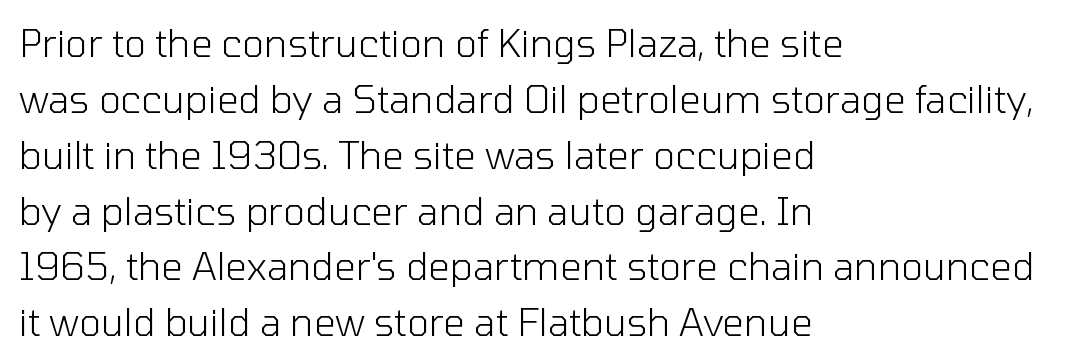
{"serif": "no", "italic": "no", "bold": "no", "weight": "light", "width": "normal", "stroke_contrast": "low", "x_height": "medium", "monospaced": "no", "underline": "no", "align": "left", "line_spacing": "normal", "line_spacing_ratio": 1.47, "letter_spacing": "normal", "letter_spacing_em": 0.0, "glyph_px": 38}
